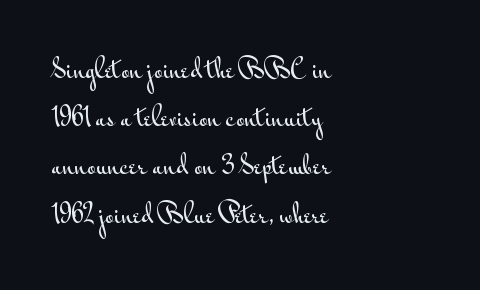
The glyphs are unaccompanied by any horizontal stroke below them. Whoever set this chose breathing room over compactness in the vertical rhythm. This rendering leaves character spacing at its baseline value. Horizontal alignment here is leftward, the default for most running prose.
